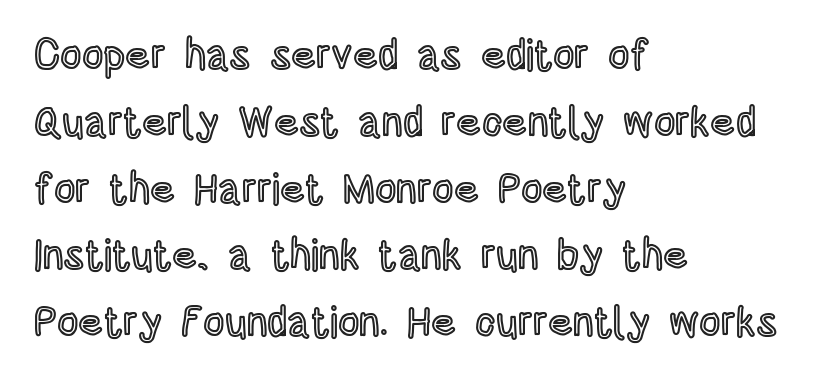
The image shows 42 px condensed type, upright; set left-aligned, normal line spacing (1.59x), normal letter spacing, not underlined; a large x-height.
